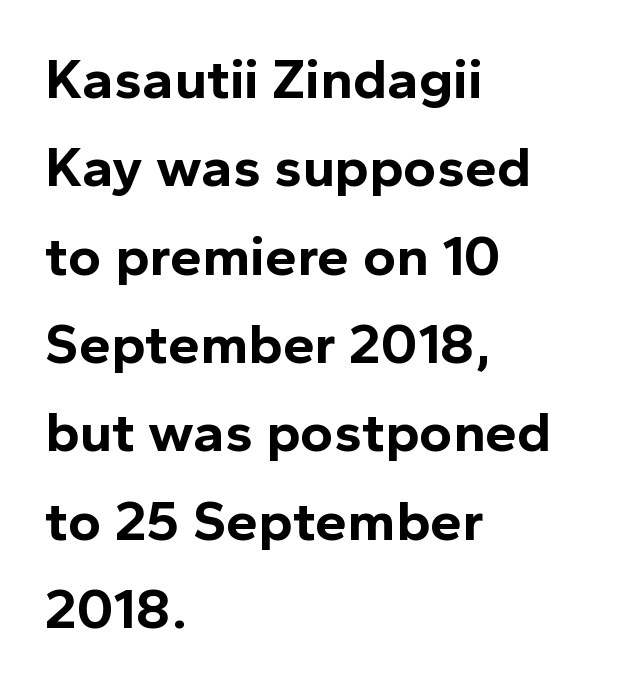
Q: Is the text bold? A: Yes.
Q: Is the text italic (slanted)? A: No, it is upright.
Q: Is the typeface a serif or a sans-serif typeface? A: Sans-serif.
Q: Is the text underlined? A: No.
Q: How is the paragraph aligned? A: Left-aligned.
Q: Is the spacing between letters normal or unusually wide? A: Normal.
Q: Is the spacing between lines tight, normal or loose? A: Normal.
Q: Width (condensed, normal, or wide)? A: Normal.
Q: x-height? A: Medium.
Q: Monospaced? A: No.
